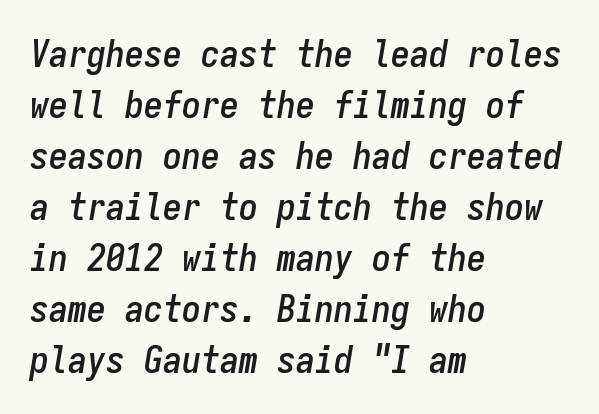
{"italic": "yes", "lean": "right", "slant_degrees": 9, "width": "condensed", "stroke_contrast": "low", "x_height": "medium", "monospaced": "yes", "underline": "no", "align": "left", "line_spacing": "normal", "line_spacing_ratio": 1.34, "letter_spacing": "normal", "letter_spacing_em": 0.0, "glyph_px": 38}
